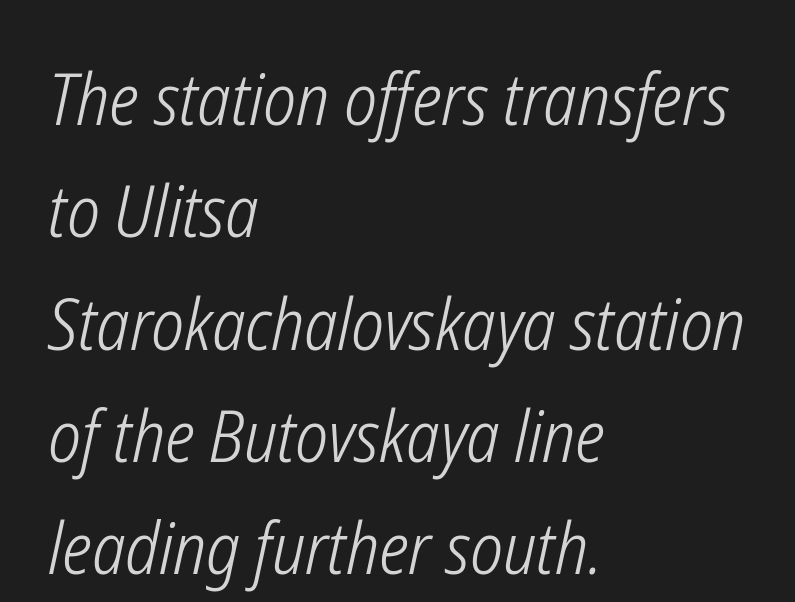
Q: Is the text bold? A: No.
Q: Is the text italic (slanted)? A: Yes, it leans right by about 12 degrees.
Q: Is the text underlined? A: No.
Q: How is the paragraph aligned? A: Left-aligned.
Q: Is the spacing between letters normal or unusually wide? A: Normal.
Q: Is the spacing between lines tight, normal or loose? A: Normal.
Q: Width (condensed, normal, or wide)? A: Condensed.
Q: Stroke contrast? A: Low.
Q: x-height? A: Medium.
Q: Monospaced? A: No.
